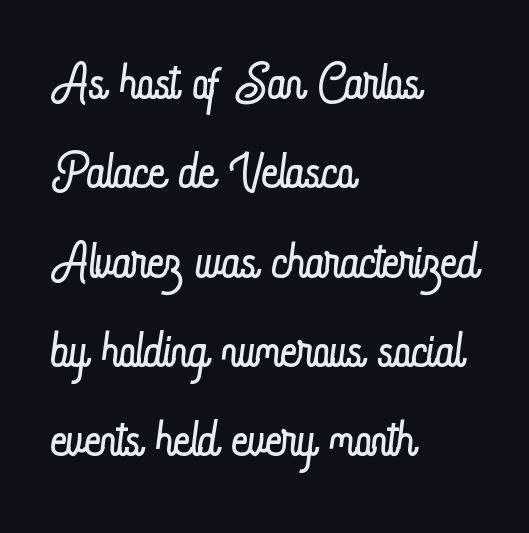
Q: Is the text bold? A: No.
Q: Is the text underlined? A: No.
Q: How is the paragraph aligned? A: Left-aligned.
Q: Is the spacing between letters normal or unusually wide? A: Normal.
Q: Width (condensed, normal, or wide)? A: Condensed.
Q: Stroke contrast? A: Low.
Q: x-height? A: Small.
Q: Monospaced? A: No.
